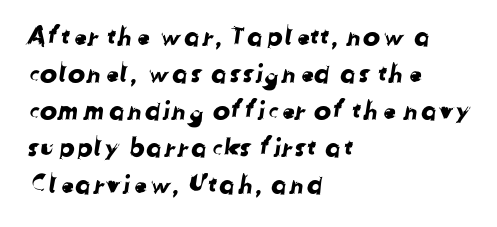
The image shows 26 px text type; set left-aligned, normal line spacing (1.42x), normal letter spacing, not underlined.
